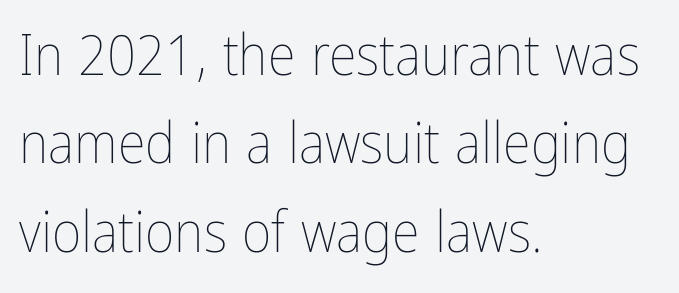
Has an underline been added? It has not. Spacing verdict: proportional, widths tailored to each character. Reading down the column, the eye jumps a familiar distance to each next line. This sample is left-justified, so line endings fall wherever the words run out.
